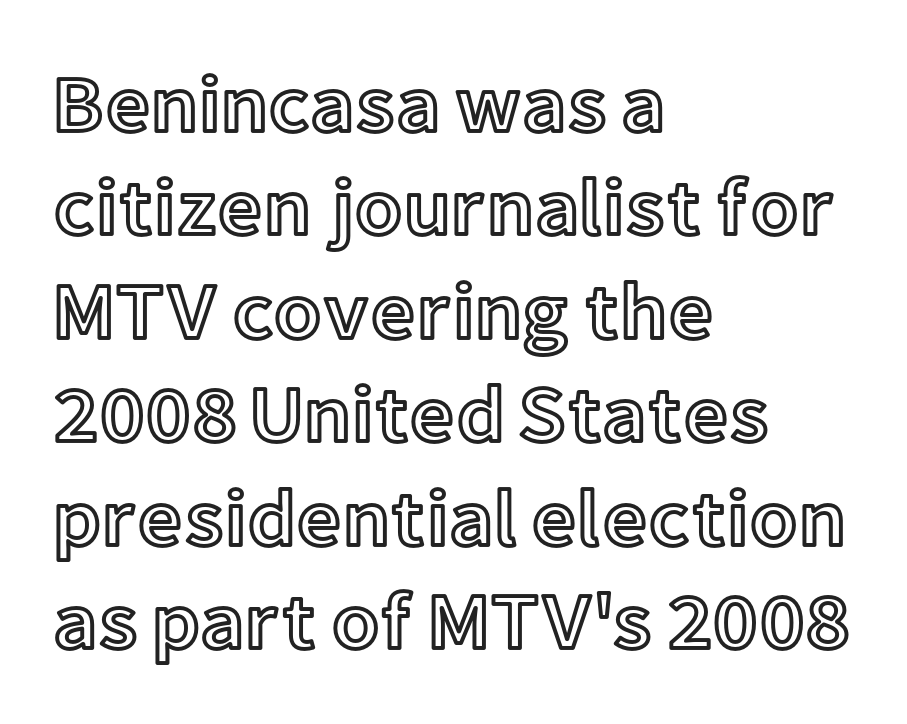
Q: Is the text italic (slanted)? A: No, it is upright.
Q: Is the text underlined? A: No.
Q: How is the paragraph aligned? A: Left-aligned.
Q: Is the spacing between letters normal or unusually wide? A: Normal.
Q: Is the spacing between lines tight, normal or loose? A: Normal.
Q: Width (condensed, normal, or wide)? A: Normal.
Q: x-height? A: Medium.
Q: Monospaced? A: No.
